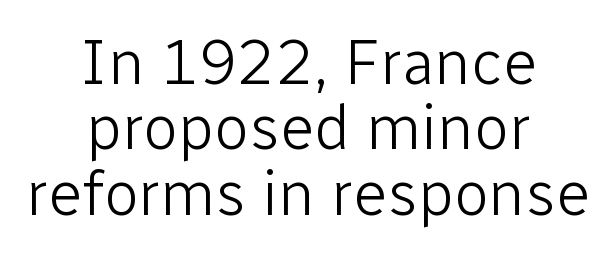
Q: Is the text bold? A: No.
Q: Is the text italic (slanted)? A: No, it is upright.
Q: Is the typeface a serif or a sans-serif typeface? A: Sans-serif.
Q: Is the text underlined? A: No.
Q: How is the paragraph aligned? A: Centered.
Q: Is the spacing between letters normal or unusually wide? A: Normal.
Q: Is the spacing between lines tight, normal or loose? A: Tight.
Q: Width (condensed, normal, or wide)? A: Normal.
Q: Stroke contrast? A: Low.
Q: x-height? A: Medium.
Q: Monospaced? A: No.
